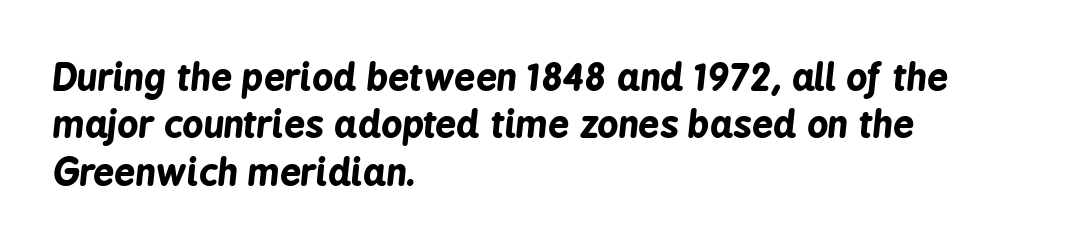
Q: Is the text bold? A: Yes.
Q: Is the text italic (slanted)? A: Yes, it leans right by about 6 degrees.
Q: Is the text underlined? A: No.
Q: How is the paragraph aligned? A: Left-aligned.
Q: Is the spacing between letters normal or unusually wide? A: Normal.
Q: Is the spacing between lines tight, normal or loose? A: Normal.
Q: Width (condensed, normal, or wide)? A: Condensed.
Q: Stroke contrast? A: Low.
Q: x-height? A: Medium.
Q: Monospaced? A: No.
